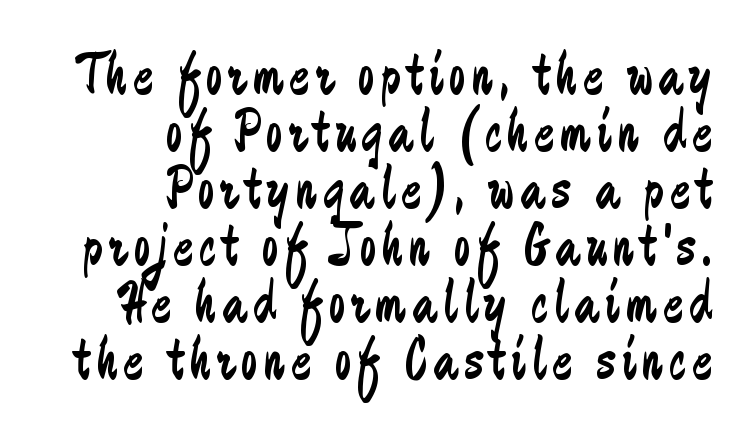
Q: Is the text bold? A: No.
Q: Is the text italic (slanted)? A: Yes.
Q: Is the typeface a serif or a sans-serif typeface? A: Sans-serif.
Q: Is the text underlined? A: No.
Q: How is the paragraph aligned? A: Right-aligned.
Q: Is the spacing between lines tight, normal or loose? A: Tight.
Q: Width (condensed, normal, or wide)? A: Condensed.
Q: Stroke contrast? A: Low.
Q: x-height? A: Medium.
Q: Monospaced? A: No.
